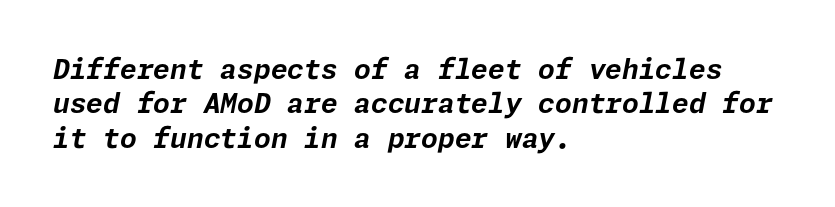
Q: Is the text bold? A: Yes.
Q: Is the text italic (slanted)? A: Yes, it leans right by about 11 degrees.
Q: Is the text underlined? A: No.
Q: How is the paragraph aligned? A: Left-aligned.
Q: Is the spacing between letters normal or unusually wide? A: Normal.
Q: Is the spacing between lines tight, normal or loose? A: Normal.
